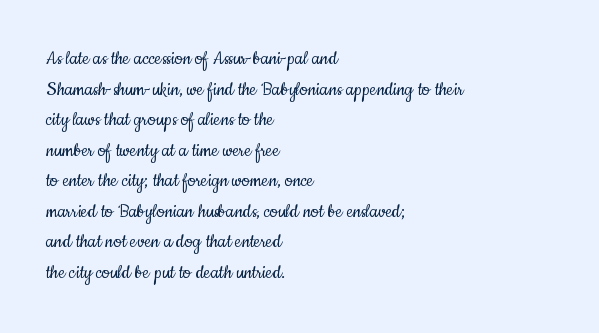
Q: Is the text bold? A: No.
Q: Is the text italic (slanted)? A: Yes.
Q: Is the text underlined? A: No.
Q: How is the paragraph aligned? A: Left-aligned.
Q: Is the spacing between letters normal or unusually wide? A: Normal.
Q: Is the spacing between lines tight, normal or loose? A: Normal.
